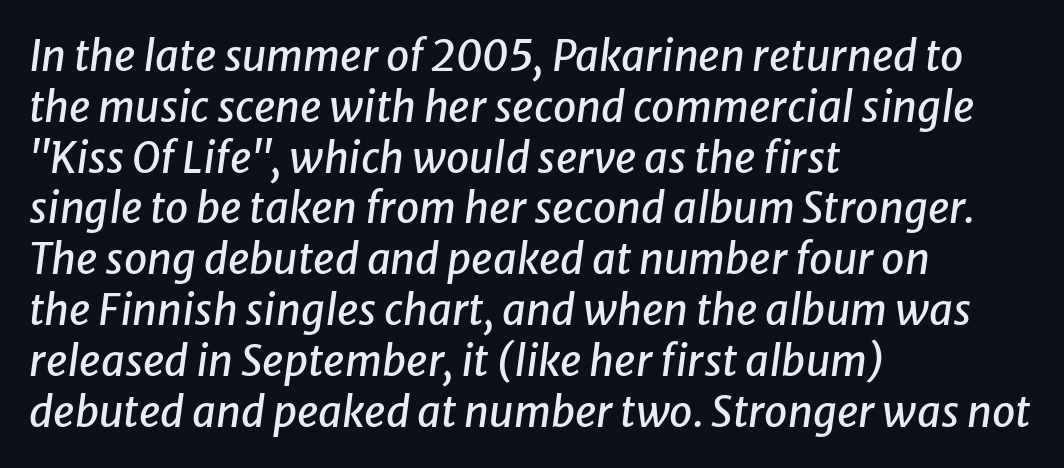
This rendering uses left alignment, leaving the right contour irregular. Does extra space separate the letters? No, they use regular spacing. The zone under the glyphs is completely vacant. Note the varied advance widths — an 'i' is clearly narrower than an 'm'. Italic: yes, the glyphs are oblique.
